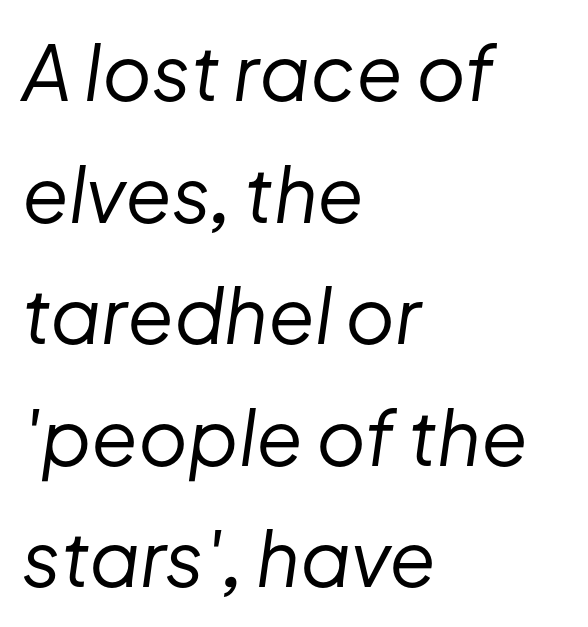
Q: Is the text bold? A: No.
Q: Is the text italic (slanted)? A: Yes, it leans right by about 8 degrees.
Q: Is the text underlined? A: No.
Q: How is the paragraph aligned? A: Left-aligned.
Q: Is the spacing between letters normal or unusually wide? A: Normal.
Q: Is the spacing between lines tight, normal or loose? A: Normal.
Q: Width (condensed, normal, or wide)? A: Normal.
Q: Stroke contrast? A: Low.
Q: x-height? A: Medium.
Q: Monospaced? A: No.
